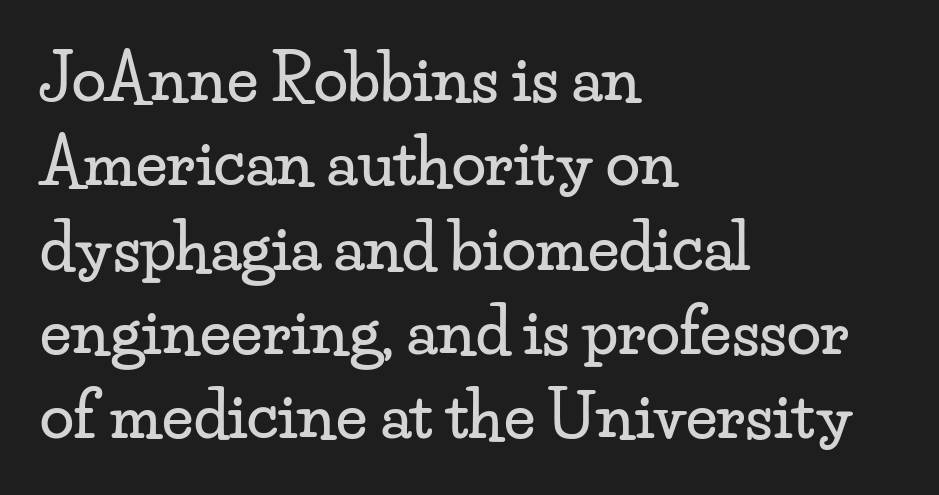
{"serif": "yes", "italic": "no", "width": "wide", "stroke_contrast": "low", "x_height": "small", "monospaced": "no", "underline": "no", "align": "left", "line_spacing": "normal", "line_spacing_ratio": 1.36, "letter_spacing": "normal", "letter_spacing_em": 0.0, "glyph_px": 62}
